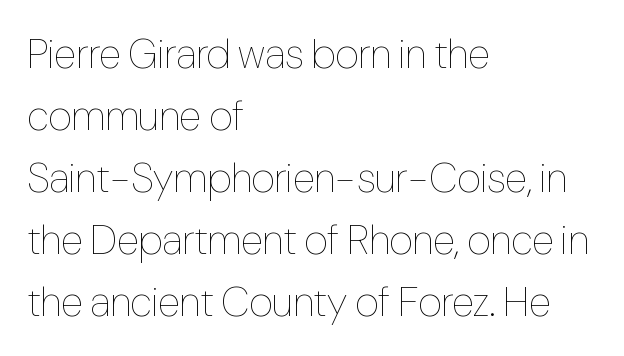
The image shows 41 px thin, condensed type, upright; set left-aligned, normal line spacing (1.51x), normal letter spacing, not underlined; low stroke contrast and a medium x-height.
